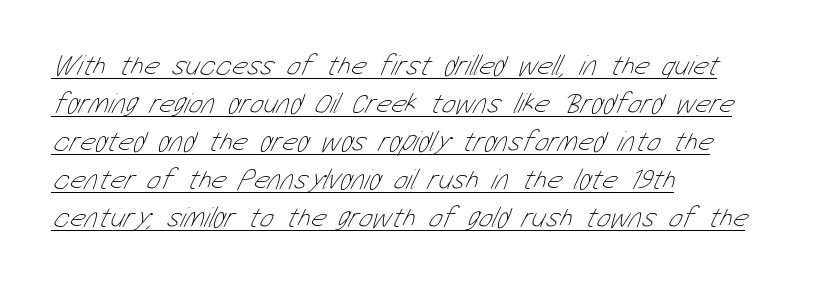
{"bold": "no", "weight": "thin", "width": "condensed", "stroke_contrast": "low", "x_height": "medium", "monospaced": "no", "underline": "yes", "align": "left", "line_spacing": "normal", "line_spacing_ratio": 1.31, "letter_spacing": "normal", "letter_spacing_em": 0.0, "glyph_px": 29}
